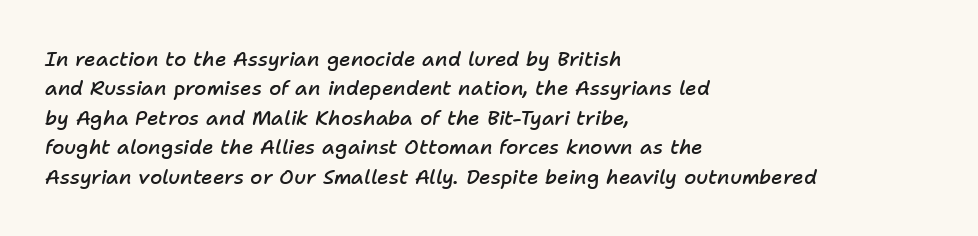
The tracking reads as untouched default to a designer's eye. A classic flush-left, rag-right setting is used for this passage. In terms of leading, this rendering sits right in the middle. Yep, that's italic — everything's leaning.
